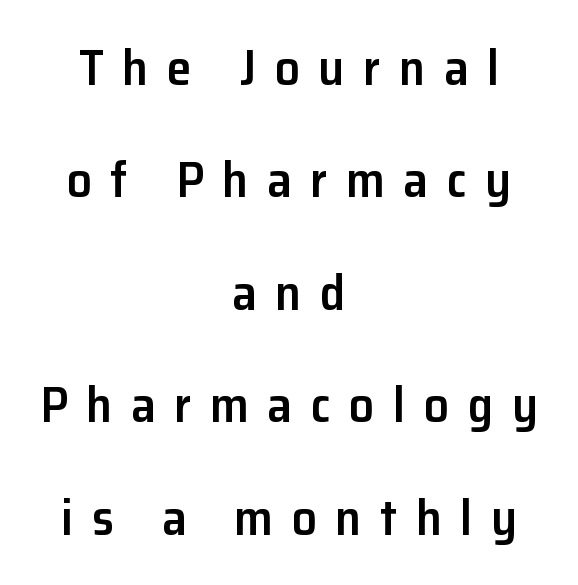
The image shows 50 px semibold sans-serif type, upright; set centered, loose line spacing (2.25x), unusually wide letter spacing (+0.37 em), not underlined; low stroke contrast and a medium x-height.
